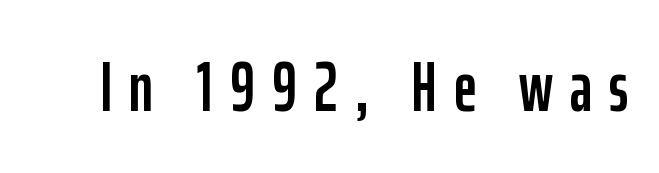
{"serif": "no", "italic": "no", "width": "condensed", "stroke_contrast": "low", "x_height": "medium", "monospaced": "no", "underline": "no", "letter_spacing": "wide", "letter_spacing_em": 0.24, "glyph_px": 71}
